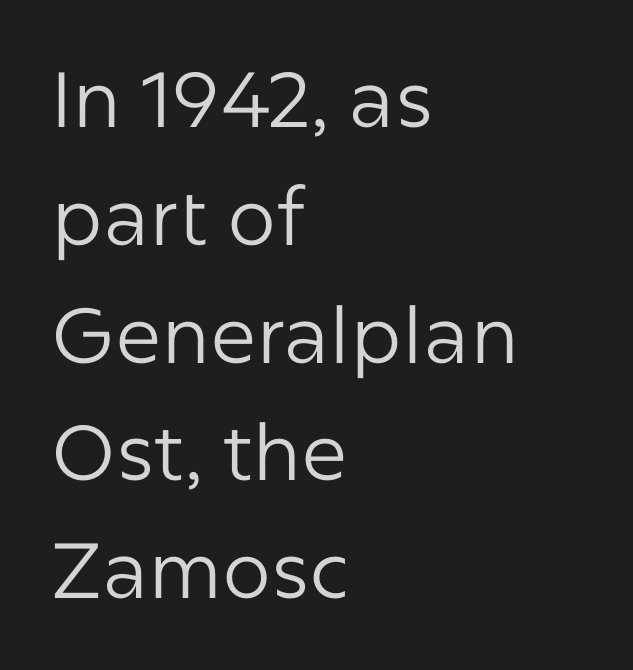
Each letter's strokes conclude bluntly, with no projecting serifs. Think of a printed novel: that variable character pitch is what you see here. Check the space under the baseline: it is left empty. If you drew a line through each stem, it would be perfectly vertical. These lines sit exactly where default settings would place them.
